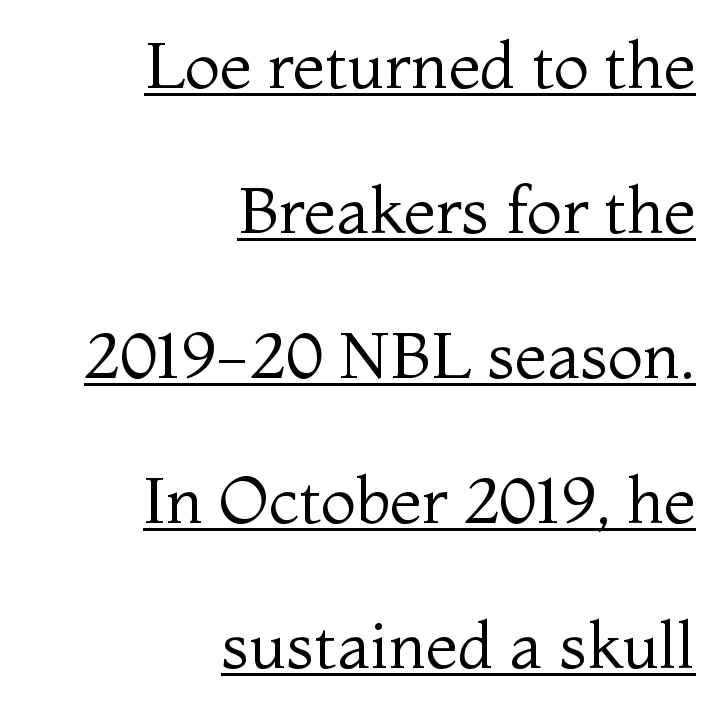
Q: Is the text bold? A: No.
Q: Is the text italic (slanted)? A: No, it is upright.
Q: Is the typeface a serif or a sans-serif typeface? A: Serif.
Q: Is the text underlined? A: Yes.
Q: How is the paragraph aligned? A: Right-aligned.
Q: Is the spacing between letters normal or unusually wide? A: Normal.
Q: Is the spacing between lines tight, normal or loose? A: Loose.
Q: Width (condensed, normal, or wide)? A: Normal.
Q: Stroke contrast? A: Medium.
Q: x-height? A: Medium.
Q: Monospaced? A: No.
